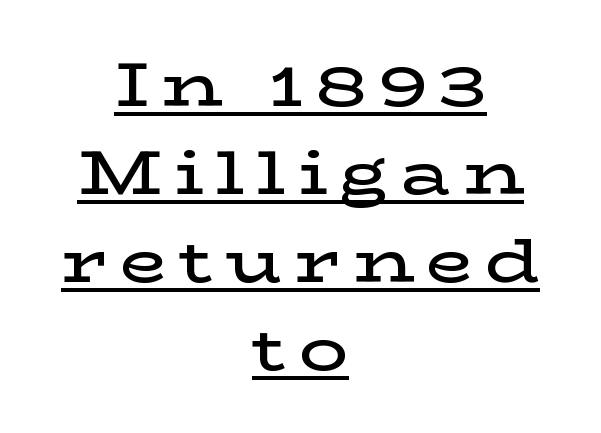
{"serif": "yes", "italic": "no", "bold": "semi", "weight": "semibold", "width": "wide", "stroke_contrast": "low", "x_height": "medium", "monospaced": "no", "underline": "yes", "align": "center", "line_spacing": "normal", "line_spacing_ratio": 1.44, "letter_spacing": "wide", "letter_spacing_em": 0.2, "glyph_px": 61}
